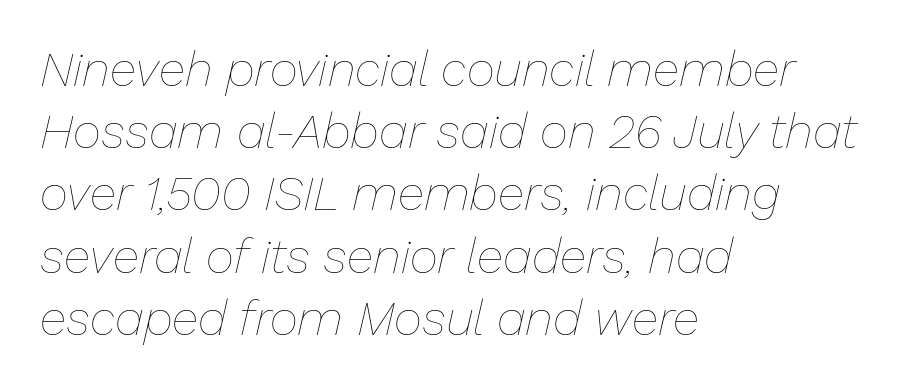
Q: Is the text bold? A: No.
Q: Is the text italic (slanted)? A: Yes, it leans right by about 13 degrees.
Q: Is the text underlined? A: No.
Q: How is the paragraph aligned? A: Left-aligned.
Q: Is the spacing between letters normal or unusually wide? A: Normal.
Q: Is the spacing between lines tight, normal or loose? A: Normal.
Q: Width (condensed, normal, or wide)? A: Normal.
Q: Stroke contrast? A: Low.
Q: x-height? A: Medium.
Q: Monospaced? A: No.
